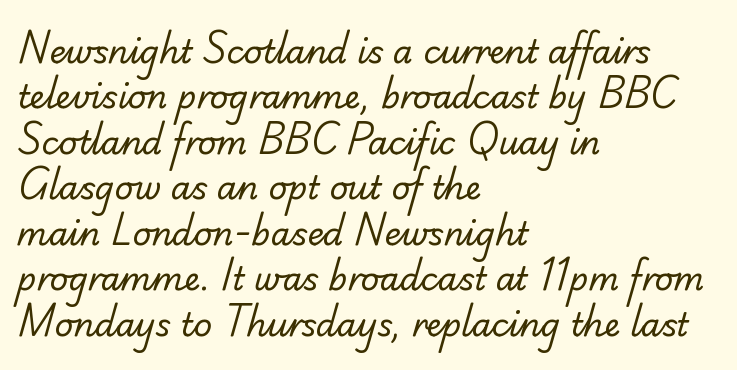
Q: Is the text bold? A: No.
Q: Is the typeface a serif or a sans-serif typeface? A: Sans-serif.
Q: Is the text underlined? A: No.
Q: How is the paragraph aligned? A: Left-aligned.
Q: Is the spacing between letters normal or unusually wide? A: Normal.
Q: Is the spacing between lines tight, normal or loose? A: Normal.
Q: Width (condensed, normal, or wide)? A: Normal.
Q: Stroke contrast? A: Low.
Q: x-height? A: Small.
Q: Monospaced? A: No.
